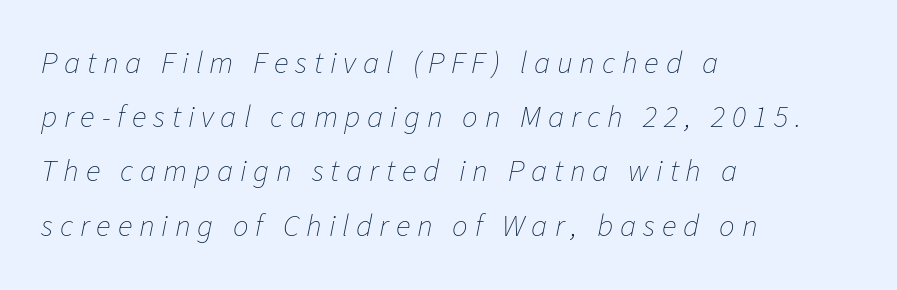
Q: Is the text bold? A: No.
Q: Is the text italic (slanted)? A: Yes, it leans right by about 11 degrees.
Q: Is the text underlined? A: No.
Q: How is the paragraph aligned? A: Left-aligned.
Q: Is the spacing between letters normal or unusually wide? A: Unusually wide.
Q: Width (condensed, normal, or wide)? A: Normal.
Q: Stroke contrast? A: Low.
Q: x-height? A: Medium.
Q: Monospaced? A: No.
